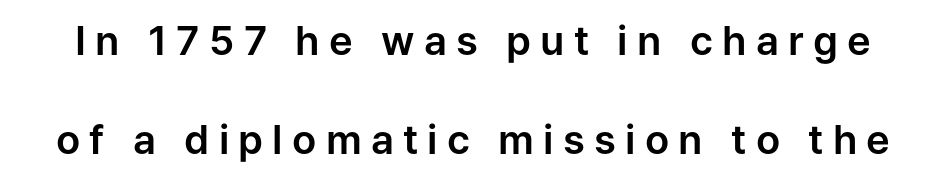
Q: Is the text italic (slanted)? A: No, it is upright.
Q: Is the typeface a serif or a sans-serif typeface? A: Sans-serif.
Q: Is the text underlined? A: No.
Q: Is the spacing between letters normal or unusually wide? A: Unusually wide.
Q: Is the spacing between lines tight, normal or loose? A: Loose.
Q: Width (condensed, normal, or wide)? A: Normal.
Q: Stroke contrast? A: Low.
Q: x-height? A: Medium.
Q: Monospaced? A: No.
